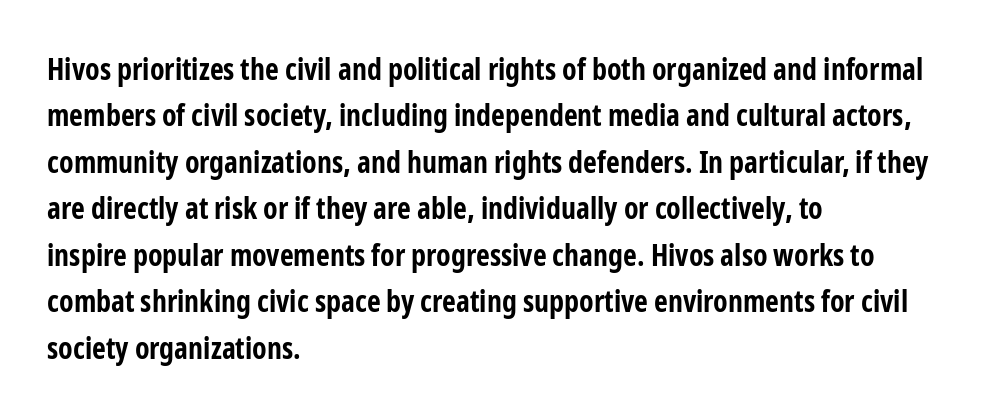
The line-height multiplier appears to be the usual default. Character widths vary here, with narrow letters taking less room than wide ones. No word sits above an underline. The gaps between neighbouring characters are ordinary and unremarkable. As a designer I'd log this as weight 700, bold.
